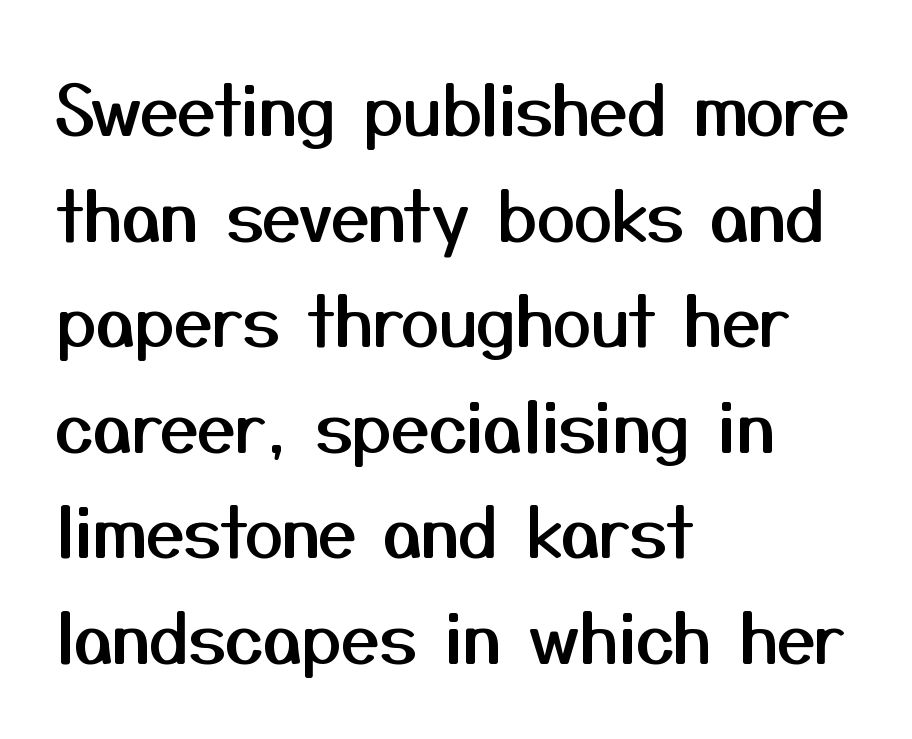
{"serif": "no", "italic": "no", "width": "normal", "stroke_contrast": "medium", "x_height": "medium", "monospaced": "no", "underline": "no", "align": "left", "line_spacing": "normal", "line_spacing_ratio": 1.53, "letter_spacing": "normal", "letter_spacing_em": 0.0, "glyph_px": 69}
